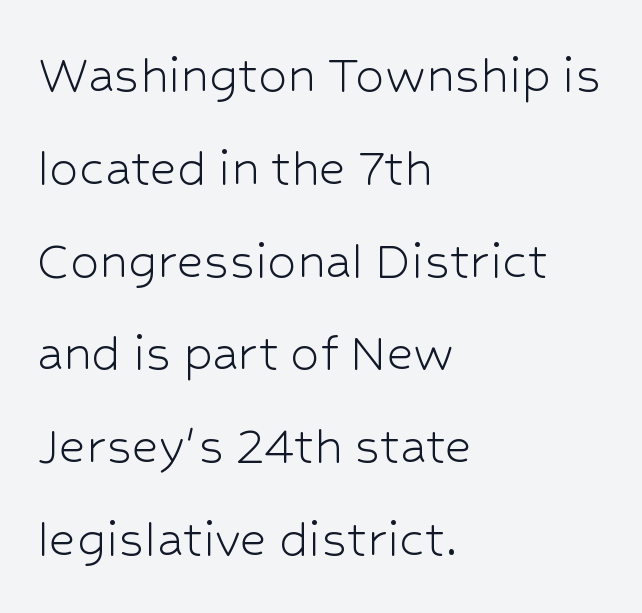
{"serif": "no", "italic": "no", "bold": "no", "weight": "light", "width": "normal", "stroke_contrast": "low", "x_height": "medium", "monospaced": "no", "underline": "no", "align": "left", "line_spacing": "normal", "line_spacing_ratio": 1.6, "letter_spacing": "normal", "letter_spacing_em": 0.0, "glyph_px": 58}
